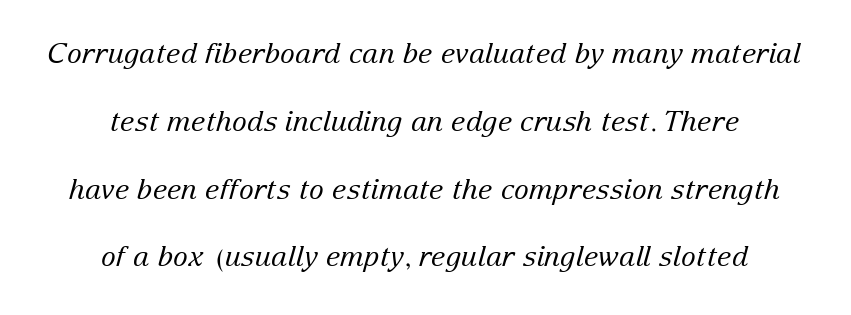
Q: Is the text bold? A: No.
Q: Is the text italic (slanted)? A: Yes, it leans right by about 15 degrees.
Q: Is the typeface a serif or a sans-serif typeface? A: Serif.
Q: Is the text underlined? A: No.
Q: How is the paragraph aligned? A: Centered.
Q: Is the spacing between letters normal or unusually wide? A: Normal.
Q: Is the spacing between lines tight, normal or loose? A: Loose.
Q: Width (condensed, normal, or wide)? A: Normal.
Q: Stroke contrast? A: Low.
Q: x-height? A: Medium.
Q: Monospaced? A: No.
